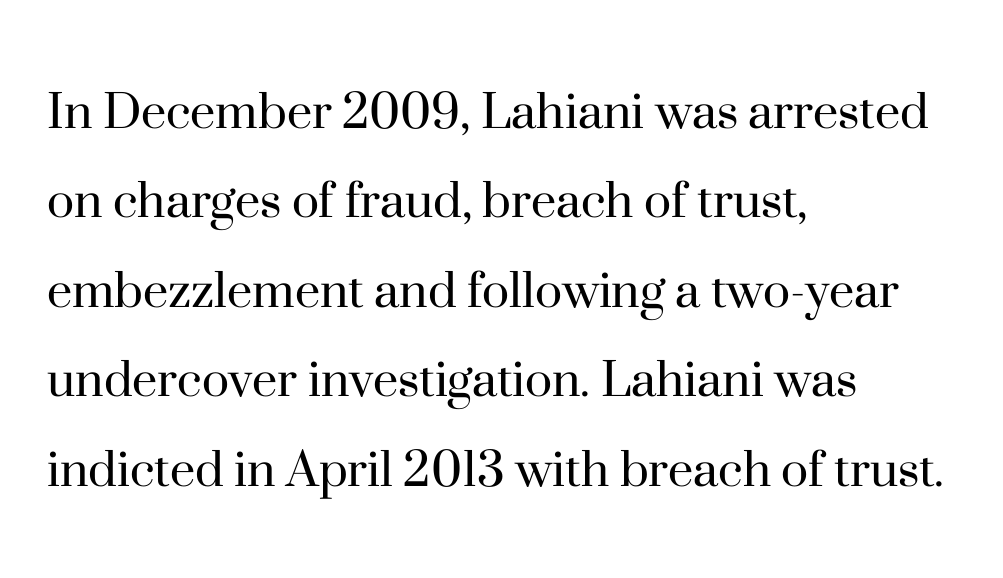
Q: Is the text bold? A: No.
Q: Is the text italic (slanted)? A: No, it is upright.
Q: Is the typeface a serif or a sans-serif typeface? A: Serif.
Q: Is the text underlined? A: No.
Q: How is the paragraph aligned? A: Left-aligned.
Q: Is the spacing between letters normal or unusually wide? A: Normal.
Q: Is the spacing between lines tight, normal or loose? A: Normal.
Q: Width (condensed, normal, or wide)? A: Normal.
Q: Stroke contrast? A: High.
Q: x-height? A: Small.
Q: Monospaced? A: No.
